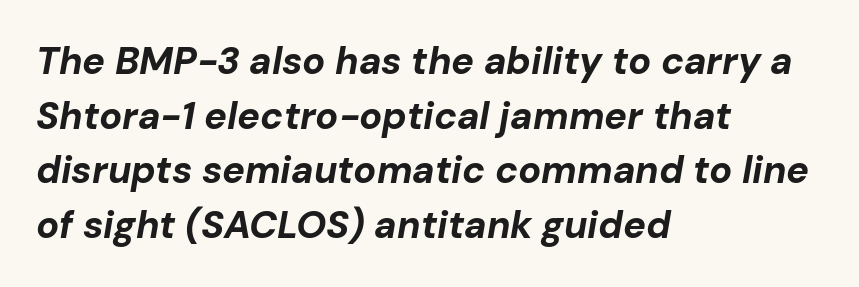
{"italic": "yes", "lean": "right", "slant_degrees": 10, "bold": "yes", "weight": "bold", "width": "normal", "stroke_contrast": "low", "x_height": "medium", "monospaced": "no", "underline": "no", "align": "left", "line_spacing": "normal", "line_spacing_ratio": 1.44, "letter_spacing": "normal", "letter_spacing_em": 0.0, "glyph_px": 38}
